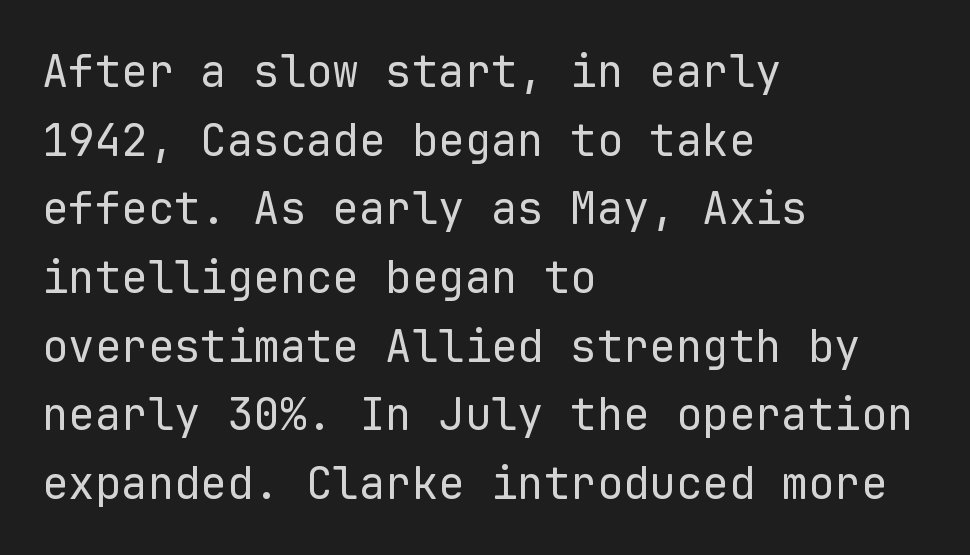
The image shows 44 px regular-weight sans-serif type, upright, monospaced; set left-aligned, normal line spacing (1.56x), normal letter spacing, not underlined; low stroke contrast and a medium x-height.
